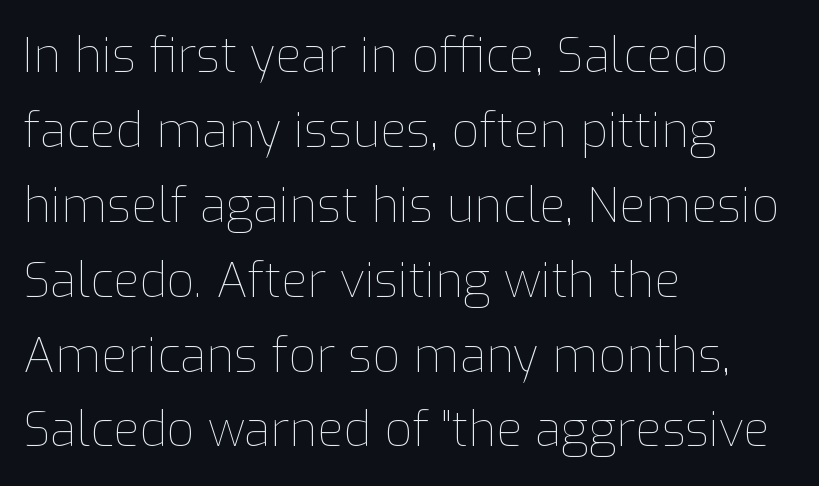
Here the glyphs are tracked normally, forming tight word shapes. This sample uses an upright cut, with every glyph sitting square on the baseline. These lines sit exactly where default settings would place them. Here the designer chose a conventional face with non-uniform glyph widths. Stems and bowls with no extra thickness — not bold.
